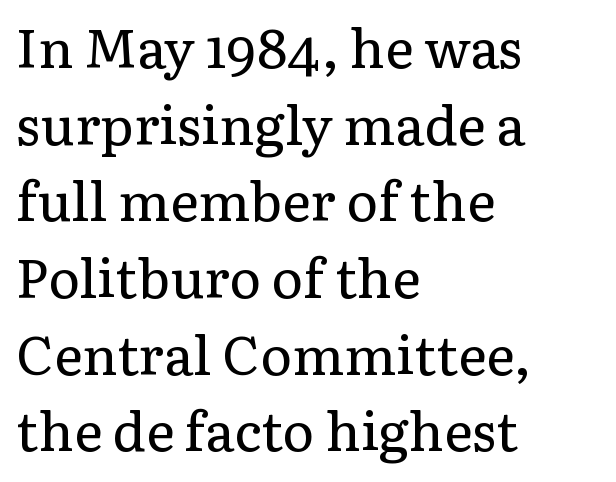
Q: Is the text bold? A: No.
Q: Is the text italic (slanted)? A: No, it is upright.
Q: Is the typeface a serif or a sans-serif typeface? A: Serif.
Q: Is the text underlined? A: No.
Q: How is the paragraph aligned? A: Left-aligned.
Q: Is the spacing between letters normal or unusually wide? A: Normal.
Q: Is the spacing between lines tight, normal or loose? A: Normal.
Q: Width (condensed, normal, or wide)? A: Normal.
Q: Stroke contrast? A: Low.
Q: x-height? A: Medium.
Q: Monospaced? A: No.
